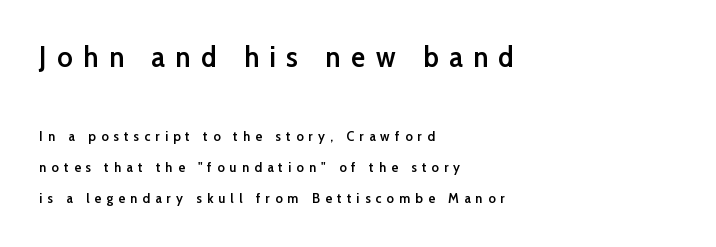
The image shows 29 px semibold sans-serif type, upright; set left-aligned, loose line spacing (2.23x), unusually wide letter spacing (+0.37 em), not underlined; the first (top) block is 2.07x larger; low stroke contrast and a medium x-height.
